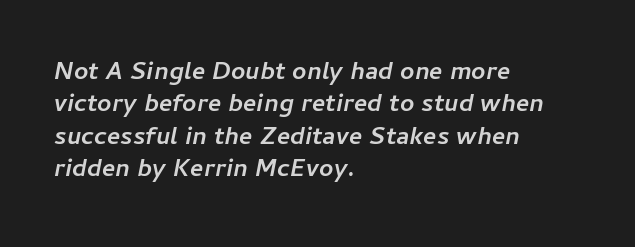
The image shows 25 px bold type, italic (leaning right); set left-aligned, normal line spacing (1.3x), normal letter spacing, not underlined.
